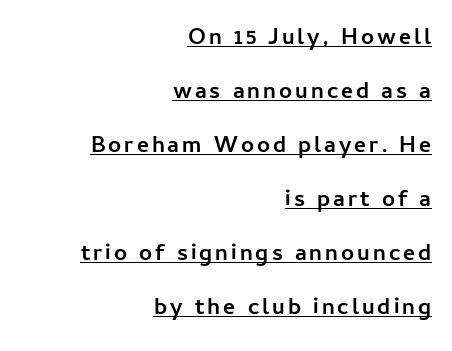
{"italic": "no", "bold": "yes", "underline": "yes", "align": "right", "line_spacing": "loose", "line_spacing_ratio": 2.35, "glyph_px": 23}
